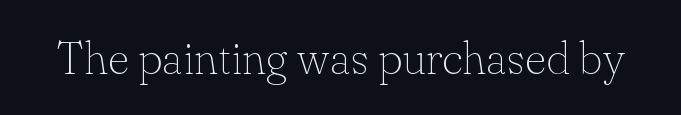
Q: Is the text bold? A: No.
Q: Is the text italic (slanted)? A: No, it is upright.
Q: Is the typeface a serif or a sans-serif typeface? A: Serif.
Q: Is the text underlined? A: No.
Q: Is the spacing between letters normal or unusually wide? A: Normal.
Q: Width (condensed, normal, or wide)? A: Normal.
Q: Stroke contrast? A: Low.
Q: x-height? A: Small.
Q: Monospaced? A: No.
